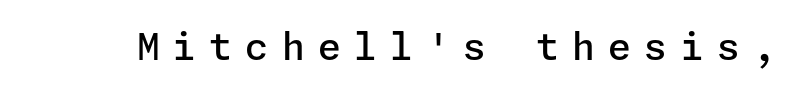
The image shows 37 px semibold sans-serif type, upright; set unusually wide letter spacing (+0.36 em), not underlined; low stroke contrast and a medium x-height.
